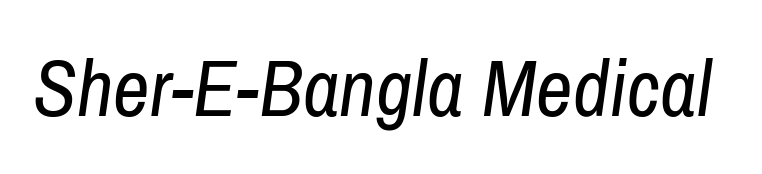
{"italic": "yes", "lean": "right", "slant_degrees": 8, "bold": "no", "weight": "regular", "width": "condensed", "stroke_contrast": "low", "x_height": "medium", "monospaced": "no", "underline": "no", "letter_spacing": "normal", "letter_spacing_em": 0.0, "glyph_px": 80}
